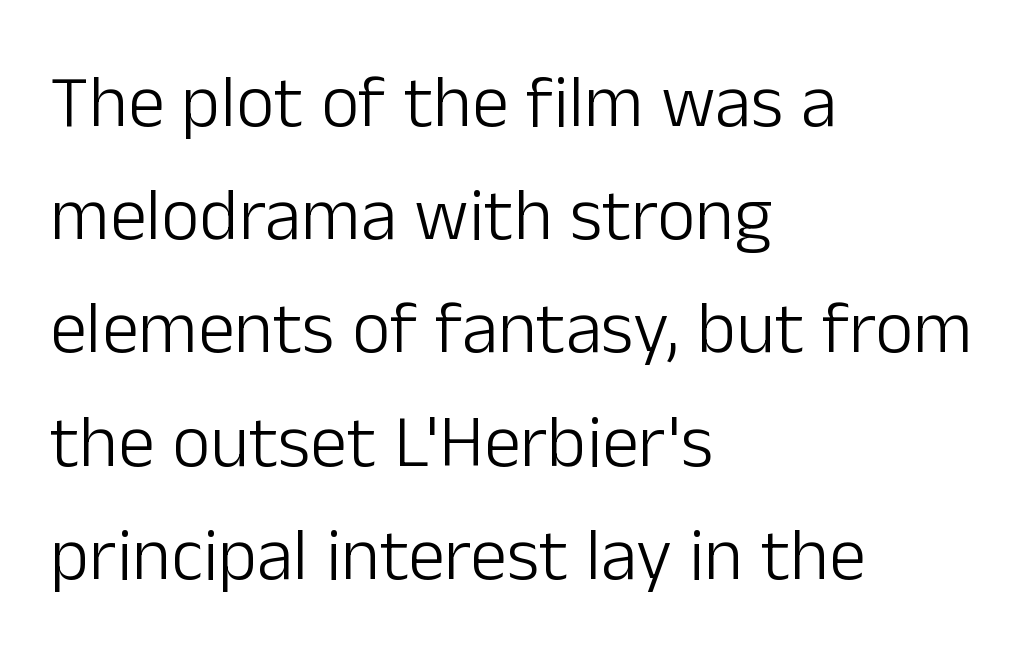
The image shows 74 px light sans-serif type, upright; set left-aligned, normal line spacing (1.53x), normal letter spacing, not underlined; low stroke contrast and a medium x-height.
